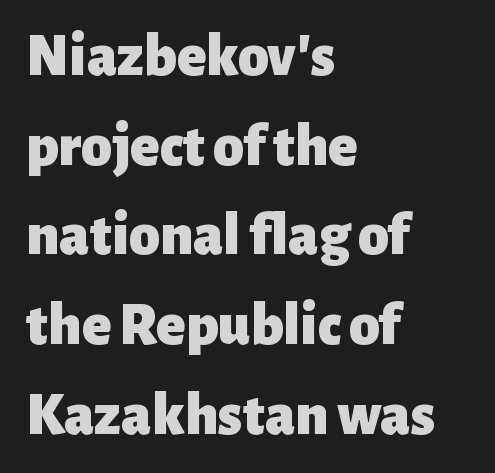
Does the leading feel generous? No, just average. The letters advance in unequal steps, a hallmark of proportional type. The letterforms sit shoulder to shoulder at normal distance. The foot of each line stays bare and open. Classification — sans serif.
